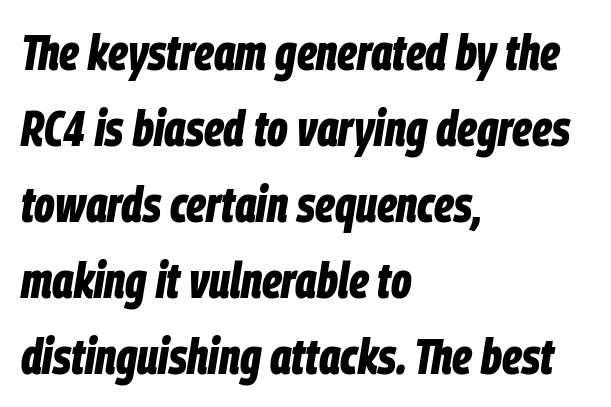
{"italic": "yes", "lean": "right", "slant_degrees": 9, "bold": "yes", "weight": "bold", "width": "condensed", "stroke_contrast": "low", "x_height": "large", "monospaced": "no", "underline": "no", "align": "left", "line_spacing": "normal", "line_spacing_ratio": 1.52, "letter_spacing": "normal", "letter_spacing_em": 0.0, "glyph_px": 50}
